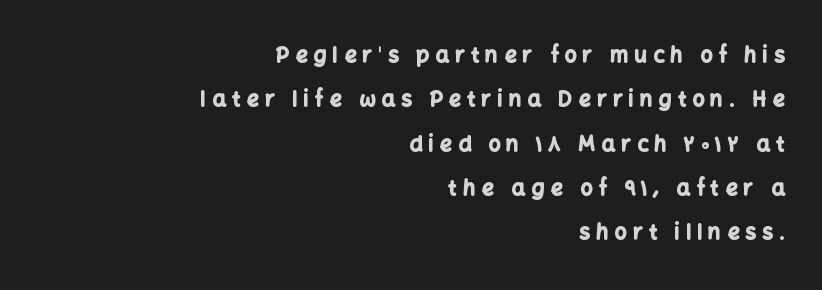
The image shows 21 px bold type, upright; set right-aligned, loose line spacing (2.11x), unusually wide letter spacing (+0.3 em), not underlined.
